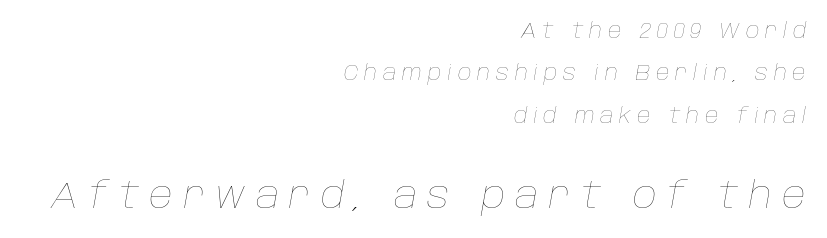
The image shows 37 px thin type, italic (leaning right); set right-aligned, loose line spacing (2.02x), unusually wide letter spacing (+0.28 em), not underlined; the second (bottom) block is 1.76x larger; low stroke contrast and a large x-height.
